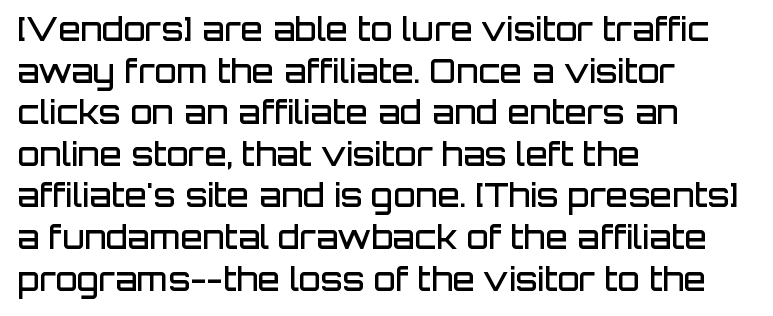
The face used here is a sans, in the tradition of grotesques and geometrics. These lines are rendered in a variable-pitch font. Short note: letters normally spaced. Posture: upright roman. The foot of each line stays bare and open.
